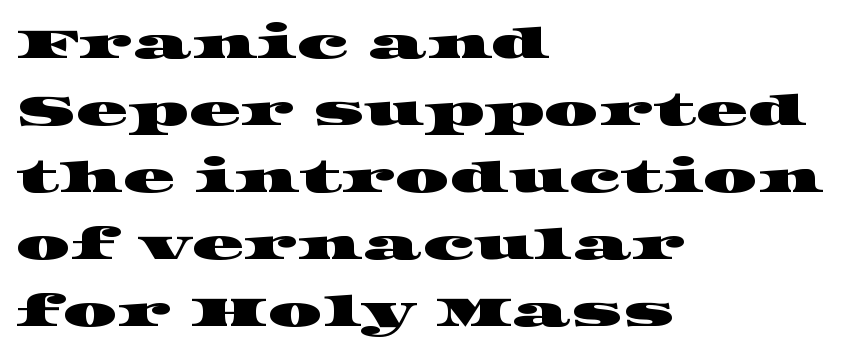
The image shows 43 px wide serif type; set left-aligned, normal line spacing (1.56x), normal letter spacing, not underlined; high stroke contrast and a large x-height.
